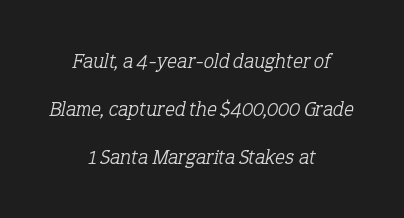
{"italic": "yes", "lean": "right", "slant_degrees": 12, "bold": "no", "underline": "no", "align": "center", "line_spacing": "loose", "line_spacing_ratio": 2.29, "letter_spacing": "normal", "letter_spacing_em": 0.0, "glyph_px": 21}
